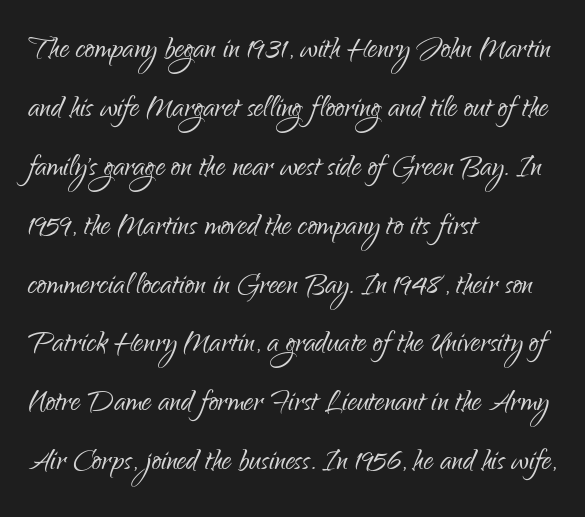
Q: Is the text bold? A: No.
Q: Is the text italic (slanted)? A: Yes.
Q: Is the typeface a serif or a sans-serif typeface? A: Sans-serif.
Q: Is the text underlined? A: No.
Q: How is the paragraph aligned? A: Left-aligned.
Q: Is the spacing between letters normal or unusually wide? A: Normal.
Q: Is the spacing between lines tight, normal or loose? A: Normal.
Q: Width (condensed, normal, or wide)? A: Condensed.
Q: Stroke contrast? A: Low.
Q: x-height? A: Small.
Q: Monospaced? A: No.
